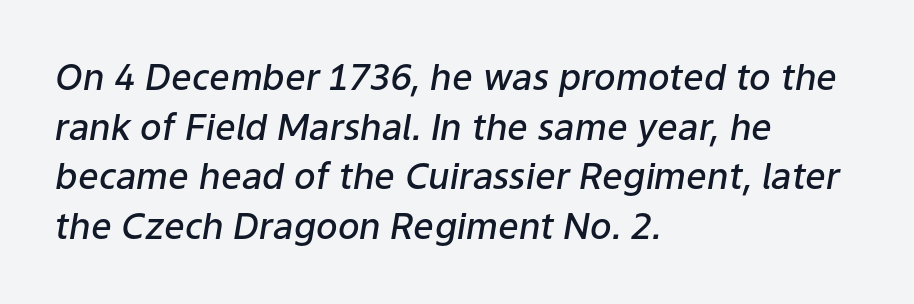
Standard letterfit; no display-style spreading of the glyphs. Underline: absent. The text carries the slant typical of an italic or oblique font. The face used here is proportionally spaced, like ordinary book or web type.
